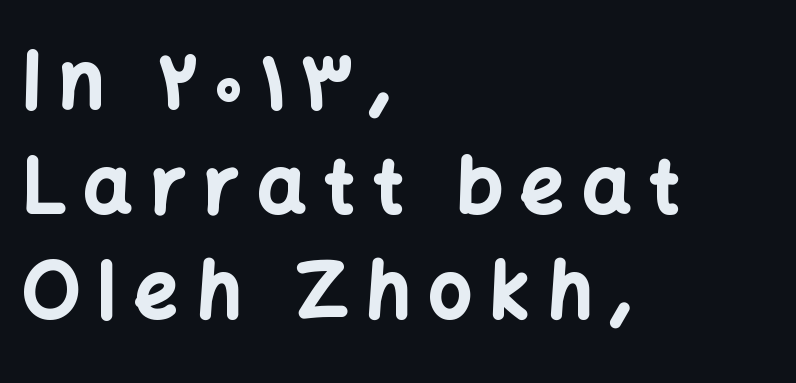
Q: Is the text bold? A: Yes.
Q: Is the text italic (slanted)? A: No, it is upright.
Q: Is the typeface a serif or a sans-serif typeface? A: Sans-serif.
Q: Is the text underlined? A: No.
Q: How is the paragraph aligned? A: Left-aligned.
Q: Is the spacing between letters normal or unusually wide? A: Unusually wide.
Q: Is the spacing between lines tight, normal or loose? A: Normal.
Q: Width (condensed, normal, or wide)? A: Normal.
Q: Stroke contrast? A: Low.
Q: x-height? A: Medium.
Q: Monospaced? A: No.
